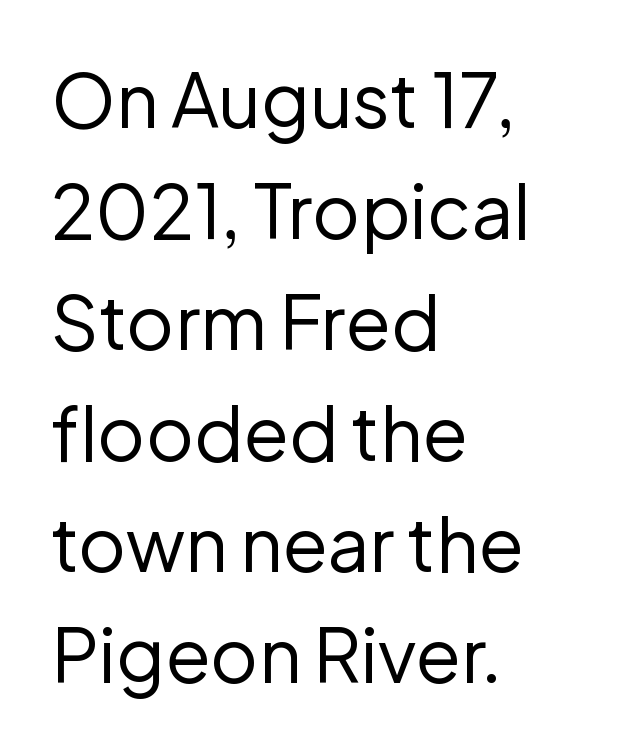
The image shows 74 px regular-weight sans-serif type, upright; set left-aligned, normal line spacing (1.5x), normal letter spacing, not underlined; low stroke contrast and a medium x-height.
